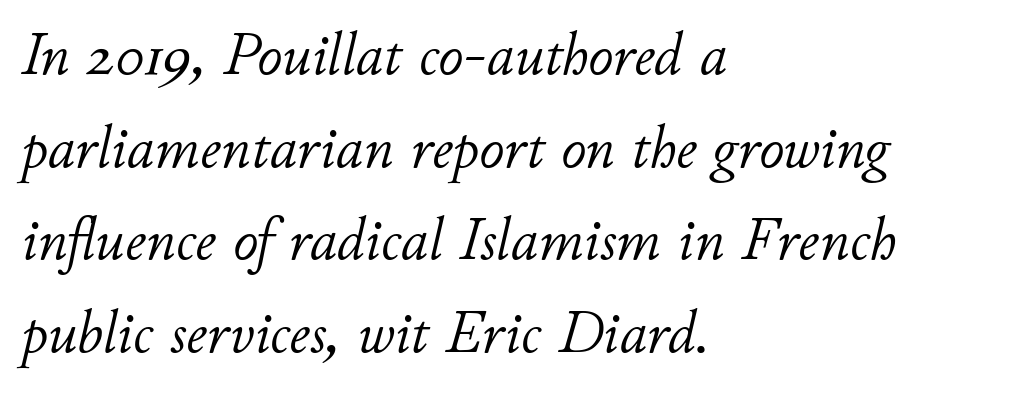
{"italic": "yes", "lean": "right", "slant_degrees": 11, "bold": "no", "weight": "light", "width": "normal", "stroke_contrast": "low", "x_height": "small", "monospaced": "no", "underline": "no", "align": "left", "line_spacing": "normal", "line_spacing_ratio": 1.52, "letter_spacing": "normal", "letter_spacing_em": 0.0, "glyph_px": 61}
